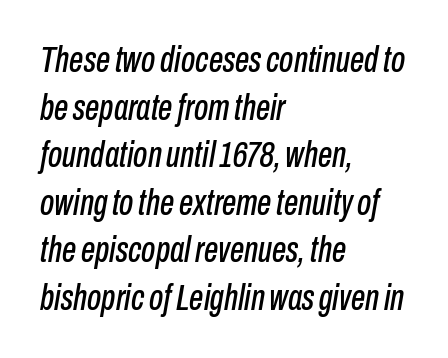
{"italic": "yes", "lean": "right", "slant_degrees": 10, "width": "condensed", "stroke_contrast": "low", "x_height": "medium", "monospaced": "no", "underline": "no", "align": "left", "line_spacing": "normal", "line_spacing_ratio": 1.32, "letter_spacing": "normal", "letter_spacing_em": 0.0, "glyph_px": 36}
